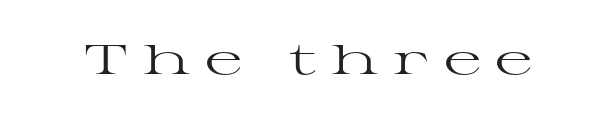
This reads as an unemphasized weight, regular at the heaviest. Proportional: the letters do not fall into vertical columns. Here the glyphs are tracked loosely, breaking word shapes into spaced letters. The letters stand upright; this is a roman face. The designer went with a serif here, giving each stem small feet.
